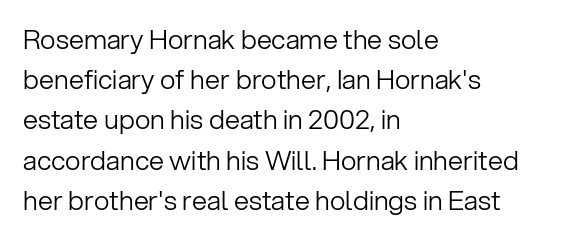
The paragraph shown leans on its left margin. Has an underline been added? It has not. The font's upright variant was chosen for this text. The cut favours lightness, reaching ordinary text weight at its darkest.
